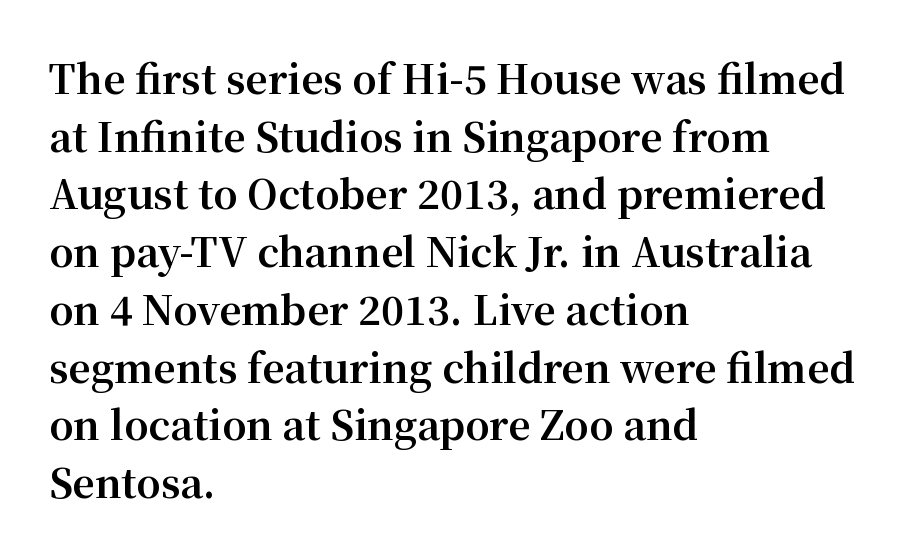
{"serif": "yes", "italic": "no", "bold": "yes", "weight": "bold", "width": "normal", "stroke_contrast": "medium", "x_height": "medium", "monospaced": "no", "underline": "no", "align": "left", "line_spacing": "normal", "line_spacing_ratio": 1.48, "letter_spacing": "normal", "letter_spacing_em": 0.0, "glyph_px": 39}
